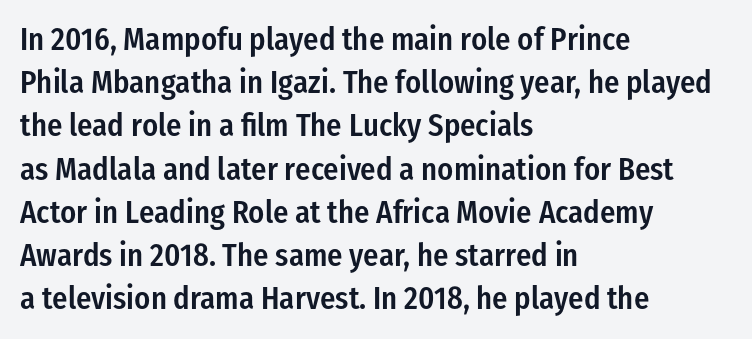
Q: Is the text bold? A: Semi-bold.
Q: Is the text italic (slanted)? A: No, it is upright.
Q: Is the typeface a serif or a sans-serif typeface? A: Sans-serif.
Q: Is the text underlined? A: No.
Q: How is the paragraph aligned? A: Left-aligned.
Q: Is the spacing between letters normal or unusually wide? A: Normal.
Q: Is the spacing between lines tight, normal or loose? A: Normal.
Q: Width (condensed, normal, or wide)? A: Condensed.
Q: Stroke contrast? A: Low.
Q: x-height? A: Medium.
Q: Monospaced? A: No.
